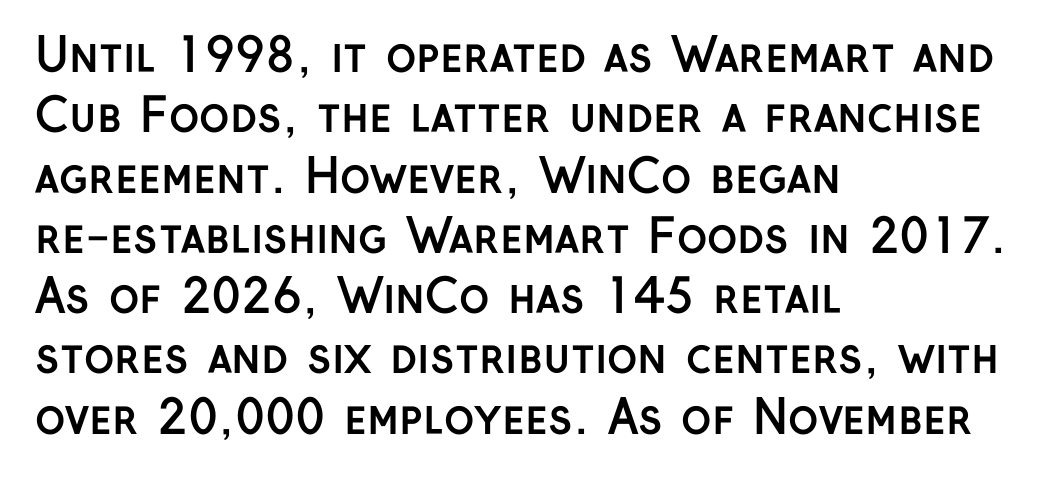
{"serif": "no", "italic": "no", "bold": "yes", "weight": "semibold", "width": "normal", "stroke_contrast": "low", "x_height": "medium", "monospaced": "no", "underline": "no", "align": "left", "line_spacing": "normal", "line_spacing_ratio": 1.31, "letter_spacing": "normal", "letter_spacing_em": 0.0, "glyph_px": 46}
